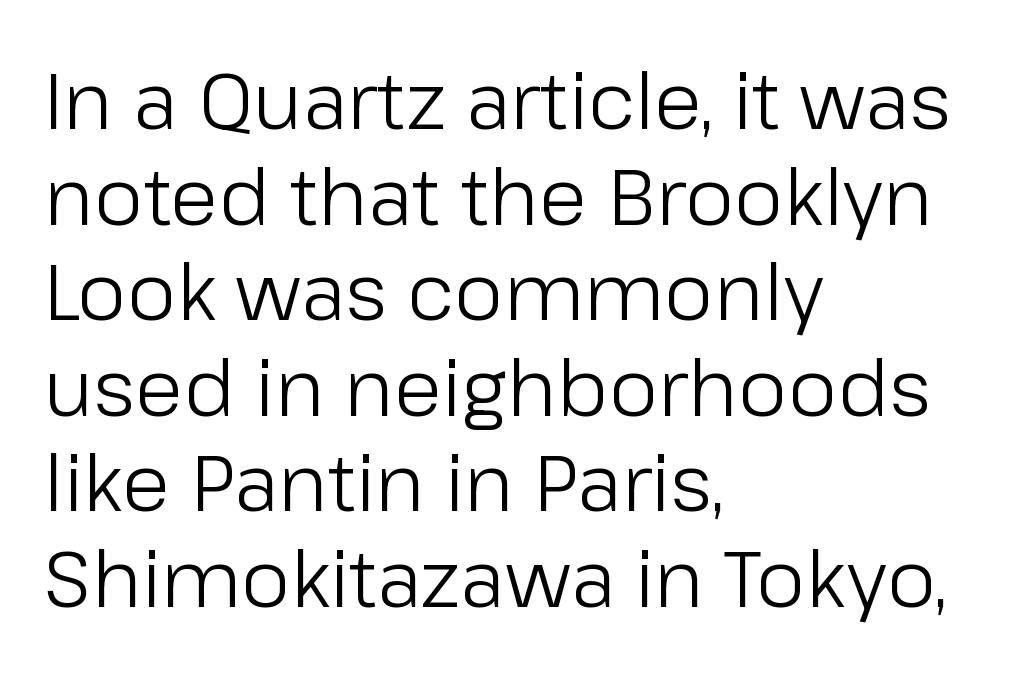
{"serif": "no", "italic": "no", "bold": "no", "weight": "light", "width": "normal", "stroke_contrast": "low", "x_height": "medium", "monospaced": "no", "underline": "no", "align": "left", "line_spacing_ratio": 1.21, "letter_spacing": "normal", "letter_spacing_em": 0.0, "glyph_px": 79}
